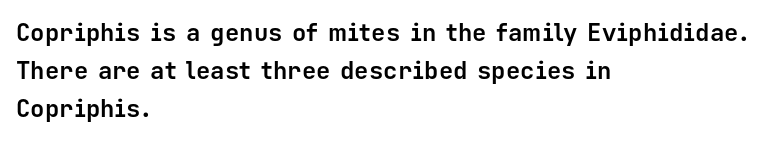
Q: Is the text bold? A: Yes.
Q: Is the text italic (slanted)? A: No, it is upright.
Q: Is the text underlined? A: No.
Q: How is the paragraph aligned? A: Left-aligned.
Q: Is the spacing between letters normal or unusually wide? A: Normal.
Q: Is the spacing between lines tight, normal or loose? A: Normal.
